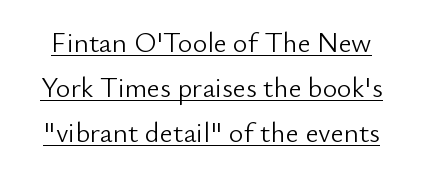
The string is rendered with underlining switched on. Regular leading. Looks like regular typesetting: each glyph gets only the width it needs. Stem width sits at or under what a default text font uses. The letters stand upright; this is a roman face.
